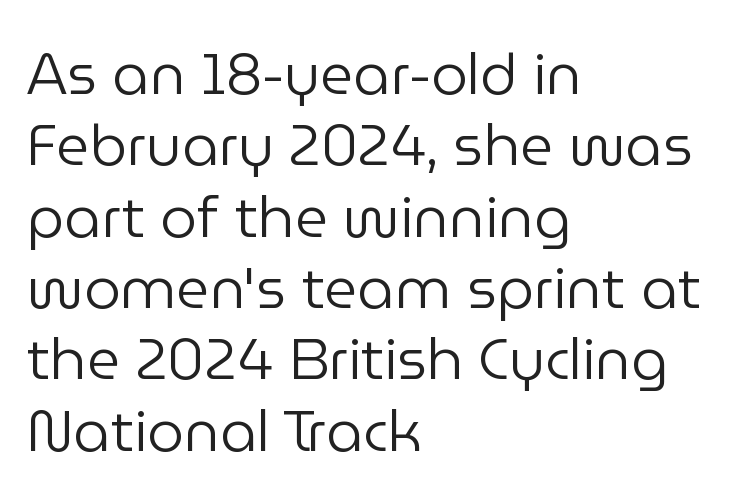
The image shows 58 px regular-weight sans-serif type, upright; set left-aligned, line spacing 1.23x, normal letter spacing, not underlined; low stroke contrast and a medium x-height.
